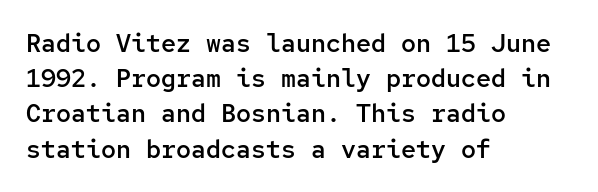
{"italic": "no", "bold": "semi", "underline": "no", "align": "left", "line_spacing": "normal", "line_spacing_ratio": 1.41, "letter_spacing": "normal", "letter_spacing_em": 0.0, "glyph_px": 25}
